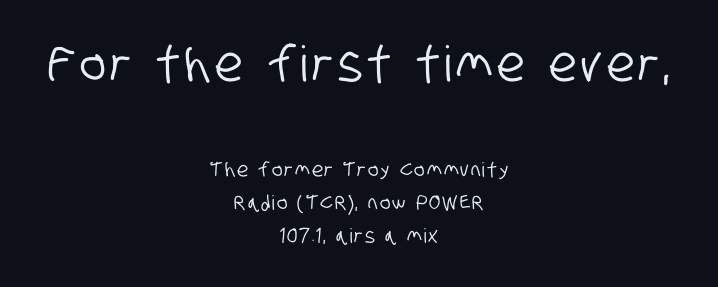
Where is the straight margin? There isn't one; the lines are centered. Caption: upper text group enlarged, lower text group reduced. The area under the type is left untouched. The rendering uses natural spacing where letterforms have individual widths. Line spacing here is normal.
